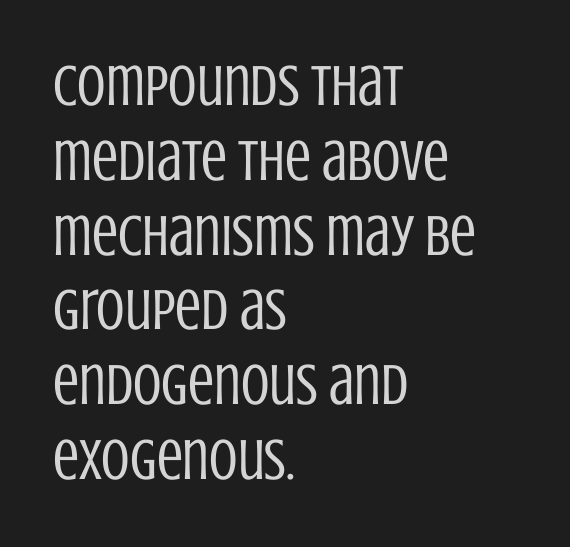
Line beginnings align vertically; line endings do not. Quick note: underline off. Nothing sits at the stroke ends, so this counts as sans-serif. Each word holds together tightly as a unit, with standard inter-letter gaps. The characters are drawn with everyday or finer stroke widths. Vertically, the passage feels balanced, rows spaced as you'd expect.
